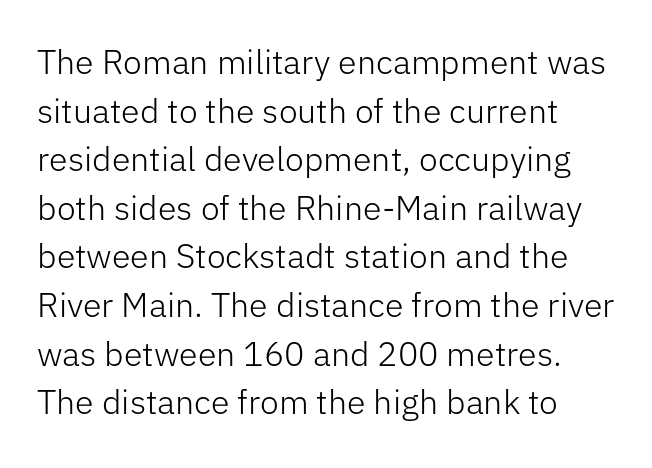
The image shows 34 px light sans-serif type, upright; set normal line spacing (1.43x), normal letter spacing, not underlined; low stroke contrast and a medium x-height.
